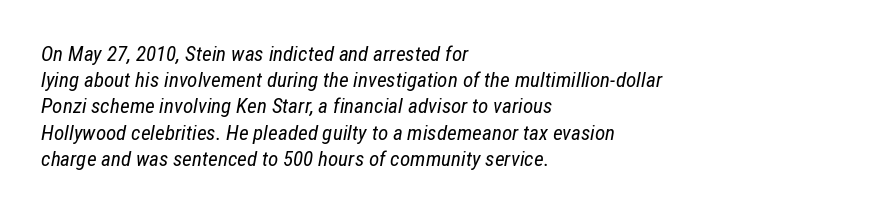
The image shows 21 px text type, italic (leaning right); set left-aligned, normal line spacing (1.25x), normal letter spacing, not underlined.
